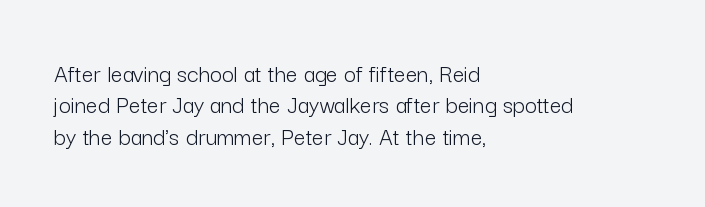
The image shows 26 px text type, upright; set left-aligned, line spacing 1.21x, normal letter spacing, not underlined.
